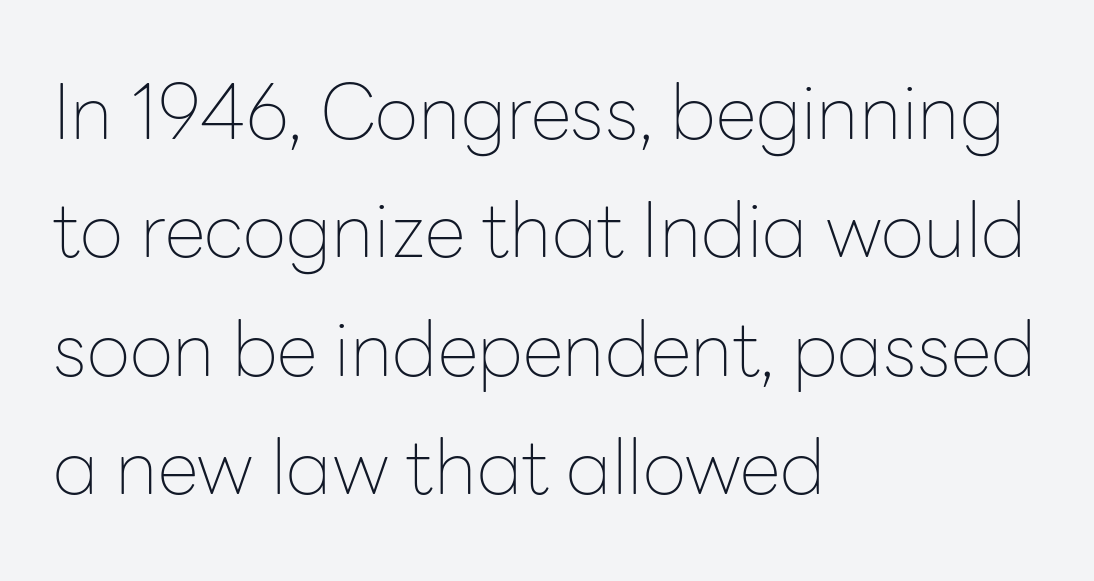
Q: Is the text bold? A: No.
Q: Is the text italic (slanted)? A: No, it is upright.
Q: Is the typeface a serif or a sans-serif typeface? A: Sans-serif.
Q: Is the text underlined? A: No.
Q: How is the paragraph aligned? A: Left-aligned.
Q: Is the spacing between letters normal or unusually wide? A: Normal.
Q: Is the spacing between lines tight, normal or loose? A: Normal.
Q: Width (condensed, normal, or wide)? A: Normal.
Q: Stroke contrast? A: Low.
Q: x-height? A: Medium.
Q: Monospaced? A: No.
